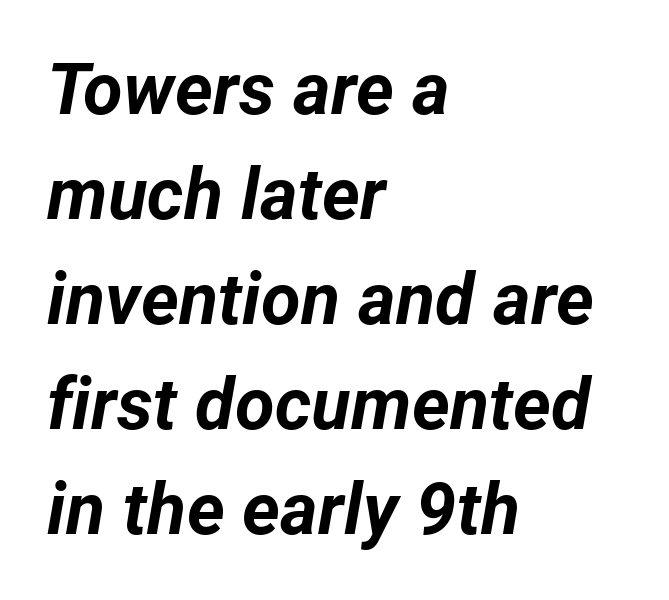
{"italic": "yes", "lean": "right", "slant_degrees": 12, "bold": "yes", "weight": "bold", "width": "normal", "stroke_contrast": "low", "x_height": "medium", "monospaced": "no", "underline": "no", "align": "left", "line_spacing": "normal", "line_spacing_ratio": 1.46, "letter_spacing": "normal", "letter_spacing_em": 0.0, "glyph_px": 72}
